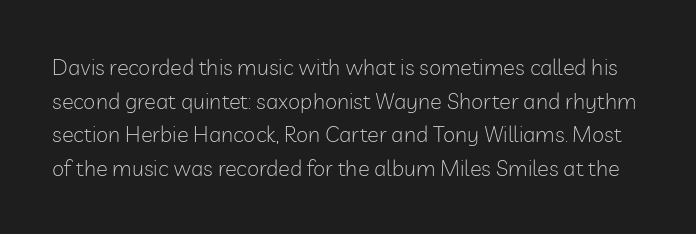
Q: Is the text bold? A: No.
Q: Is the text italic (slanted)? A: No, it is upright.
Q: Is the text underlined? A: No.
Q: Is the spacing between letters normal or unusually wide? A: Normal.
Q: Is the spacing between lines tight, normal or loose? A: Normal.
